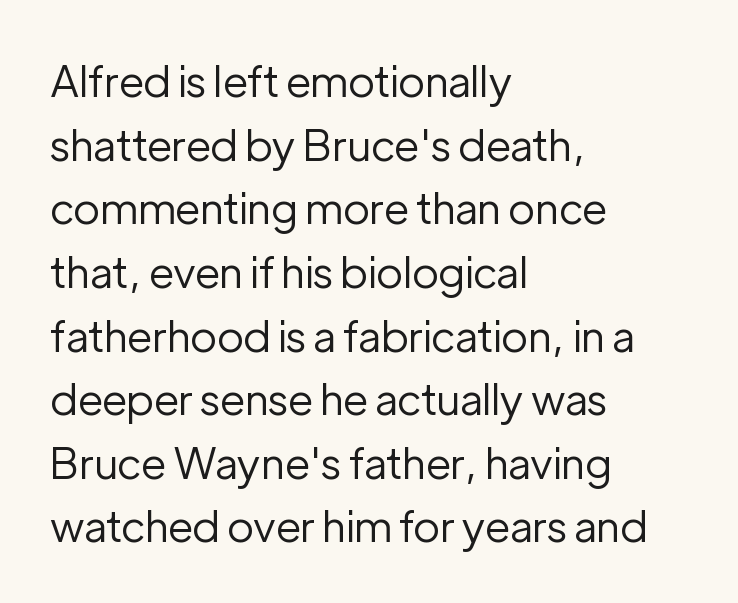
The image shows 43 px regular-weight sans-serif type, upright; set left-aligned, normal line spacing (1.48x), normal letter spacing, not underlined; low stroke contrast and a medium x-height.
